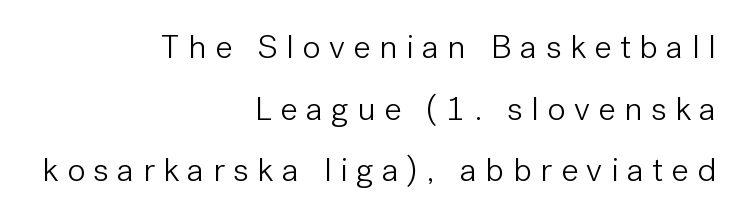
{"serif": "no", "italic": "no", "bold": "no", "weight": "light", "width": "normal", "stroke_contrast": "low", "x_height": "medium", "monospaced": "no", "underline": "no", "align": "right", "line_spacing_ratio": 1.81, "letter_spacing": "wide", "letter_spacing_em": 0.25, "glyph_px": 34}
